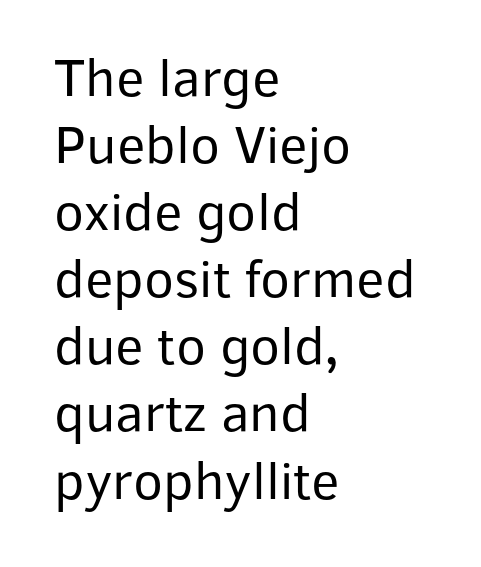
{"serif": "no", "italic": "no", "bold": "no", "weight": "regular", "width": "normal", "stroke_contrast": "low", "x_height": "medium", "monospaced": "no", "underline": "no", "align": "left", "line_spacing_ratio": 1.22, "letter_spacing": "normal", "letter_spacing_em": 0.0, "glyph_px": 55}
